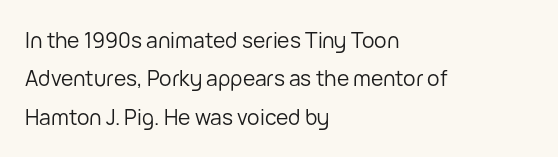
The image shows 21 px text type, upright; set left-aligned, line spacing 1.83x, normal letter spacing, not underlined.
